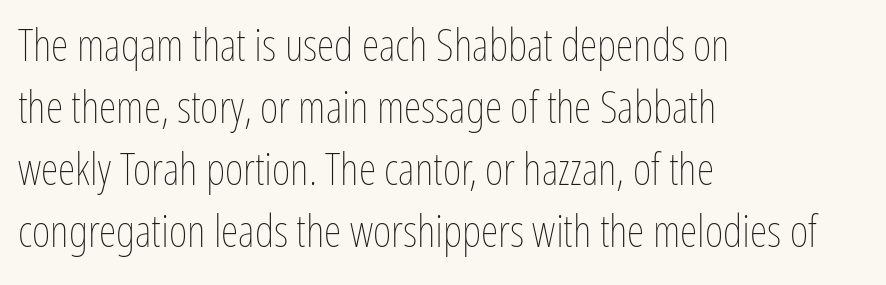
The line-height multiplier appears to be the usual default. Horizontally, the lines are justified to the leading edge only. Observe the ordinary spacing: letters are neighbours, not strangers. The lettering holds an erect, upright posture throughout.
